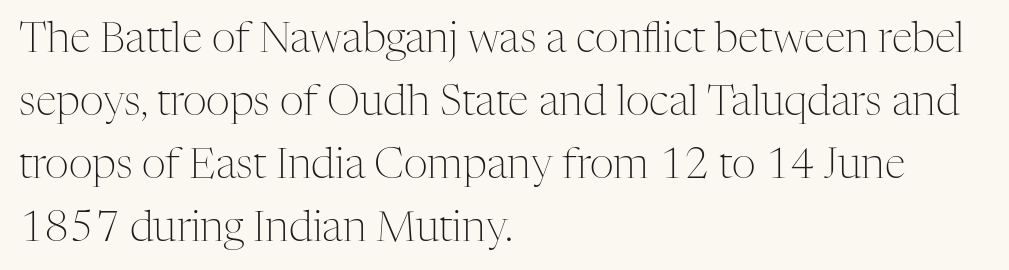
Q: Is the text bold? A: No.
Q: Is the text italic (slanted)? A: No, it is upright.
Q: Is the typeface a serif or a sans-serif typeface? A: Serif.
Q: Is the text underlined? A: No.
Q: How is the paragraph aligned? A: Left-aligned.
Q: Is the spacing between letters normal or unusually wide? A: Normal.
Q: Is the spacing between lines tight, normal or loose? A: Normal.
Q: Width (condensed, normal, or wide)? A: Normal.
Q: Stroke contrast? A: Medium.
Q: x-height? A: Medium.
Q: Monospaced? A: No.
